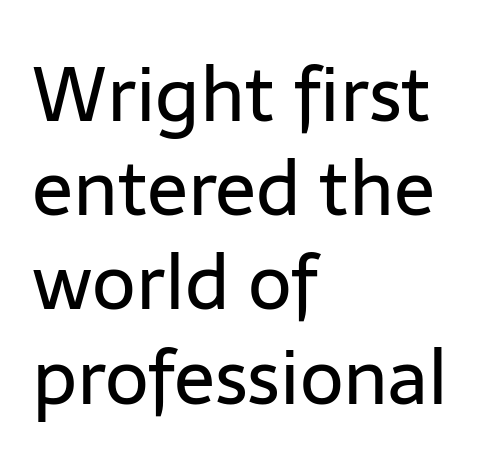
The image shows 76 px regular-weight sans-serif type, upright; set left-aligned, line spacing 1.24x, normal letter spacing, not underlined; low stroke contrast and a medium x-height.
